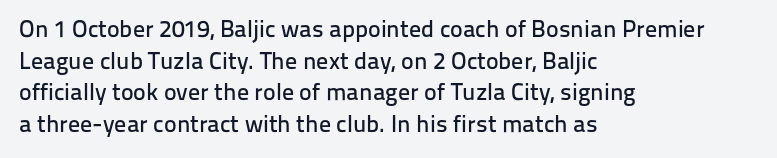
The letterforms sit shoulder to shoulder at normal distance. In terms of leading, this rendering sits right in the middle. The rendering anchors every line to the left-hand side. Style check: upright.
